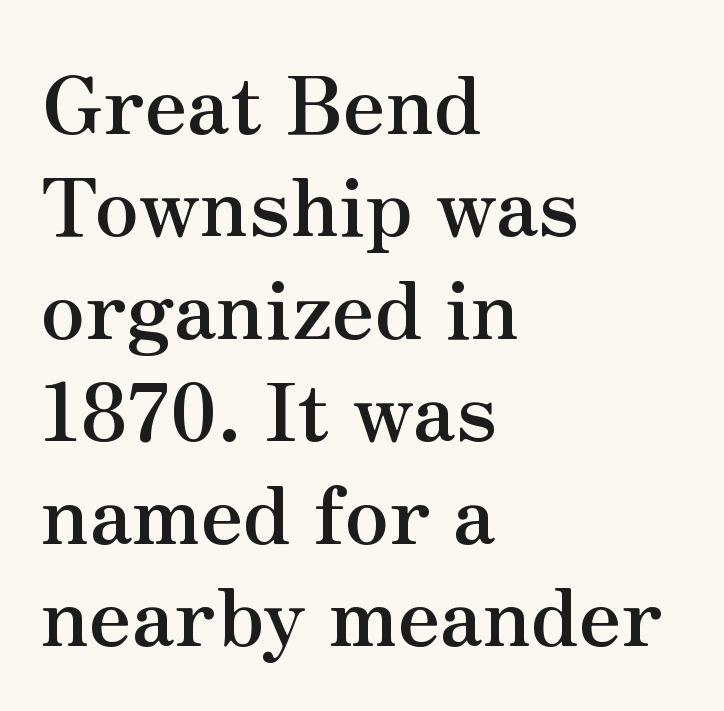
{"serif": "yes", "italic": "no", "bold": "yes", "weight": "semibold", "width": "normal", "stroke_contrast": "medium", "x_height": "small", "monospaced": "no", "underline": "no", "align": "left", "line_spacing": "normal", "line_spacing_ratio": 1.28, "letter_spacing": "normal", "letter_spacing_em": 0.0, "glyph_px": 80}
